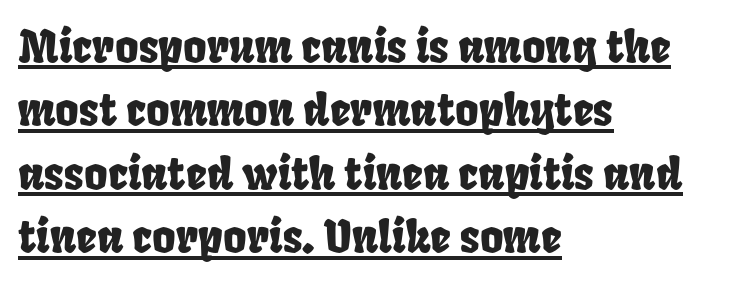
Q: Is the text underlined? A: Yes.
Q: How is the paragraph aligned? A: Left-aligned.
Q: Is the spacing between letters normal or unusually wide? A: Normal.
Q: Is the spacing between lines tight, normal or loose? A: Normal.
Q: Width (condensed, normal, or wide)? A: Condensed.
Q: Stroke contrast? A: Low.
Q: x-height? A: Large.
Q: Monospaced? A: No.
